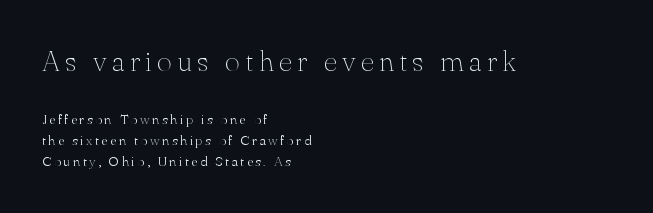
Q: Is the text bold? A: No.
Q: Is the text italic (slanted)? A: No, it is upright.
Q: Is the typeface a serif or a sans-serif typeface? A: Serif.
Q: Is the text underlined? A: No.
Q: How is the paragraph aligned? A: Left-aligned.
Q: Is the spacing between lines tight, normal or loose? A: Normal.
Q: Which block of text is set in a larger size, the first (top) or the second (bottom)? A: The first (top) one.
Q: Width (condensed, normal, or wide)? A: Normal.
Q: Stroke contrast? A: Medium.
Q: x-height? A: Small.
Q: Monospaced? A: No.
